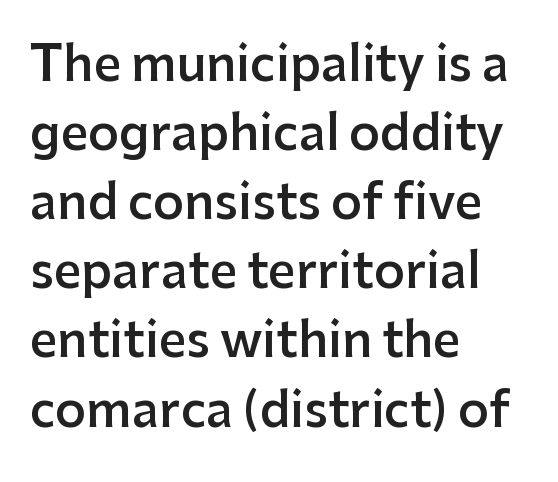
The image shows 48 px semibold sans-serif type, upright; set left-aligned, normal line spacing (1.44x), normal letter spacing, not underlined; low stroke contrast and a medium x-height.
